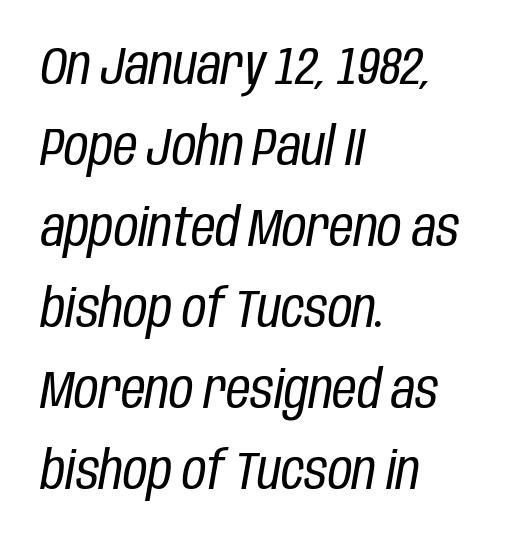
Q: Is the text bold? A: No.
Q: Is the text italic (slanted)? A: Yes, it leans right by about 10 degrees.
Q: Is the text underlined? A: No.
Q: How is the paragraph aligned? A: Left-aligned.
Q: Is the spacing between letters normal or unusually wide? A: Normal.
Q: Is the spacing between lines tight, normal or loose? A: Normal.
Q: Width (condensed, normal, or wide)? A: Condensed.
Q: Stroke contrast? A: Low.
Q: x-height? A: Large.
Q: Monospaced? A: No.
